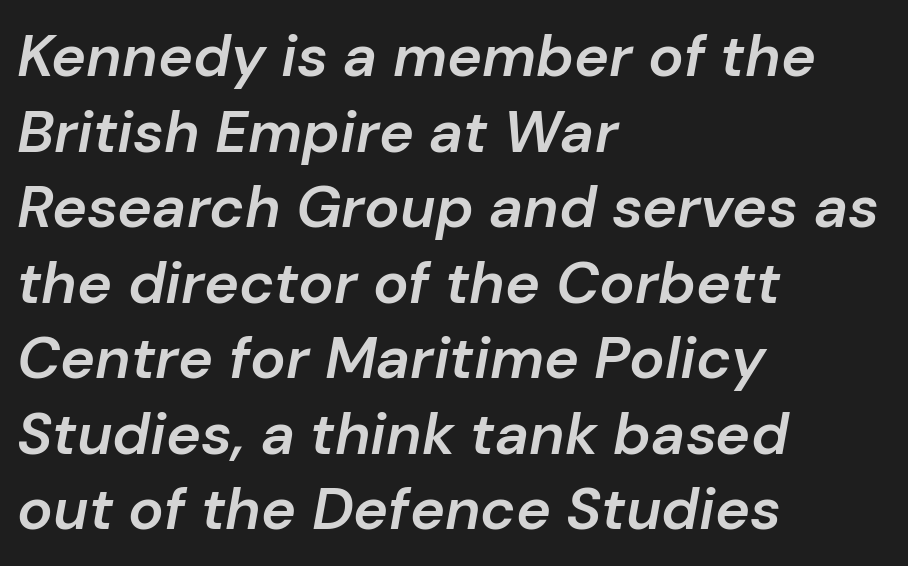
Lines of text with bare space underneath. These lines are set flush left with a ragged right edge. Looks like regular typesetting: each glyph gets only the width it needs. Leading: standard.
